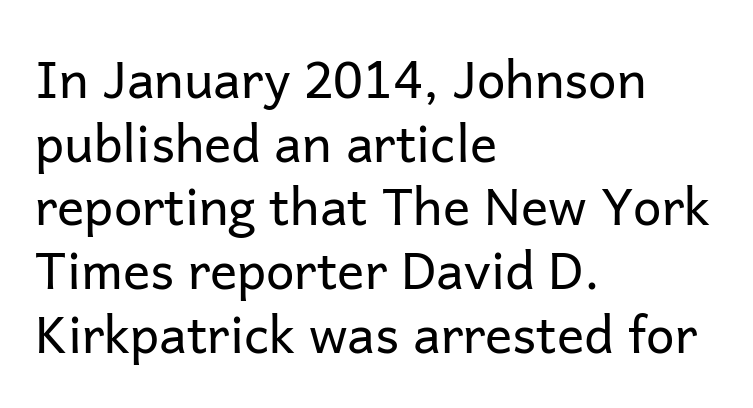
The image shows 51 px regular-weight sans-serif type, upright; set left-aligned, normal line spacing (1.25x), normal letter spacing, not underlined; low stroke contrast and a medium x-height.
